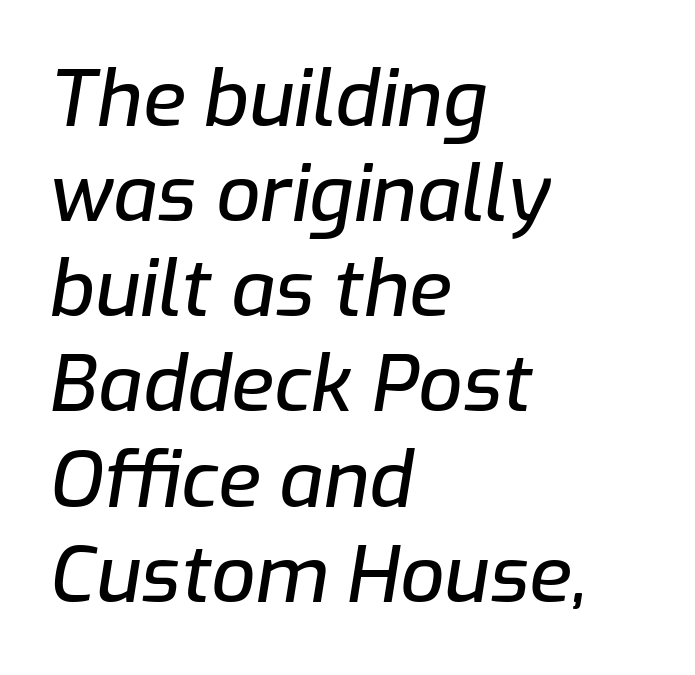
{"italic": "yes", "lean": "right", "slant_degrees": 9, "width": "normal", "stroke_contrast": "low", "x_height": "medium", "monospaced": "no", "underline": "no", "align": "left", "line_spacing_ratio": 1.22, "letter_spacing": "normal", "letter_spacing_em": 0.0, "glyph_px": 78}
